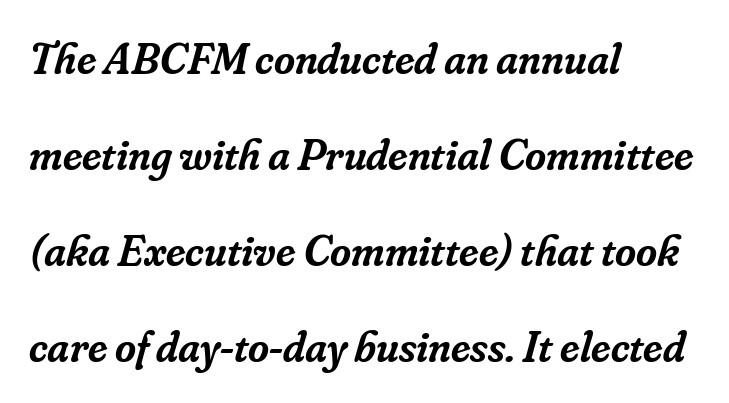
Q: Is the text bold? A: Semi-bold.
Q: Is the text italic (slanted)? A: Yes, it leans right by about 16 degrees.
Q: Is the typeface a serif or a sans-serif typeface? A: Serif.
Q: Is the text underlined? A: No.
Q: How is the paragraph aligned? A: Left-aligned.
Q: Is the spacing between letters normal or unusually wide? A: Normal.
Q: Is the spacing between lines tight, normal or loose? A: Loose.
Q: Width (condensed, normal, or wide)? A: Normal.
Q: Stroke contrast? A: Low.
Q: x-height? A: Small.
Q: Monospaced? A: No.
